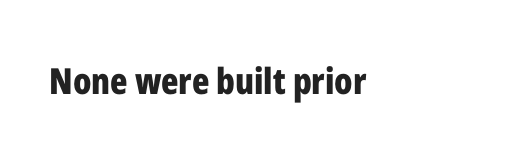
No extra tracking has been applied to these lines. Glance below the letters and you will spot only blank space. Layout note: lines flush left. The font's upright variant was chosen for this text.
